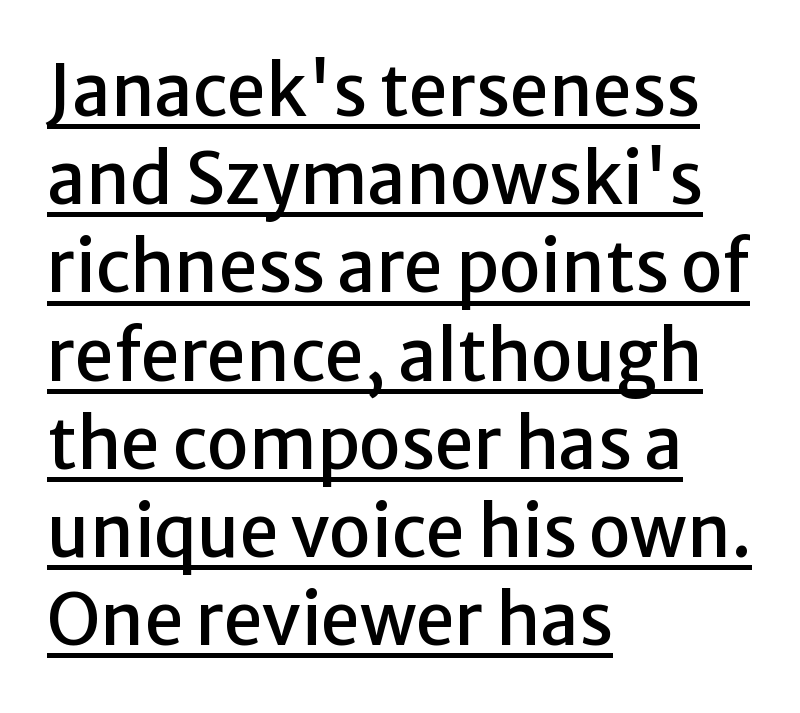
{"serif": "no", "italic": "no", "width": "normal", "stroke_contrast": "low", "x_height": "medium", "monospaced": "no", "underline": "yes", "align": "left", "line_spacing": "normal", "line_spacing_ratio": 1.26, "letter_spacing": "normal", "letter_spacing_em": 0.0, "glyph_px": 70}
